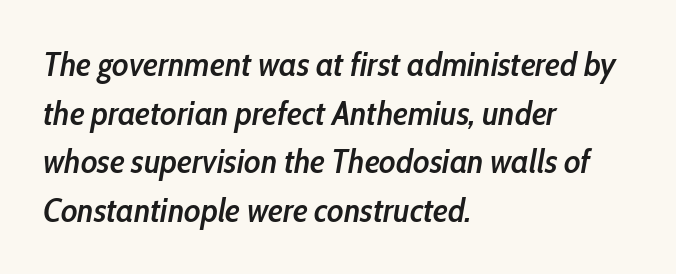
The image shows 34 px semibold, condensed type, italic (leaning right); set left-aligned, normal line spacing (1.43x), normal letter spacing, not underlined; low stroke contrast and a medium x-height.
